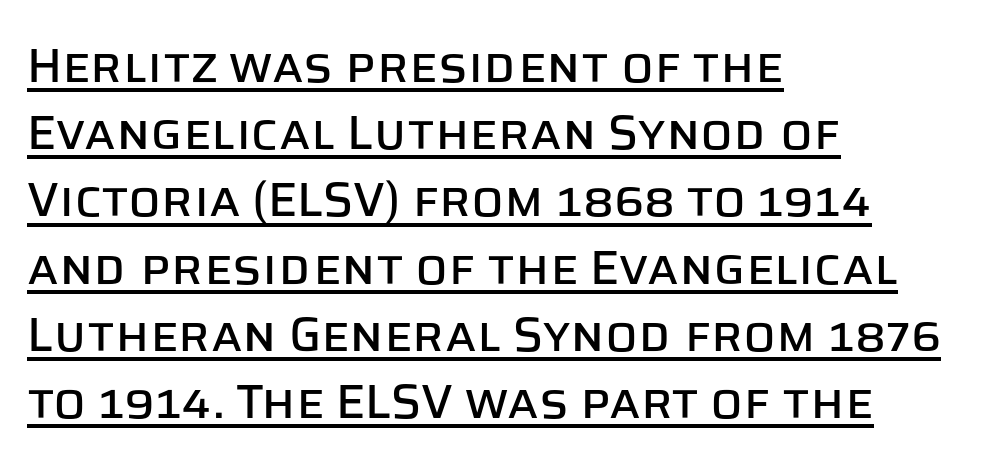
The image shows 48 px sans-serif type, upright; set left-aligned, normal line spacing (1.4x), normal letter spacing, underlined; low stroke contrast and a large x-height.
